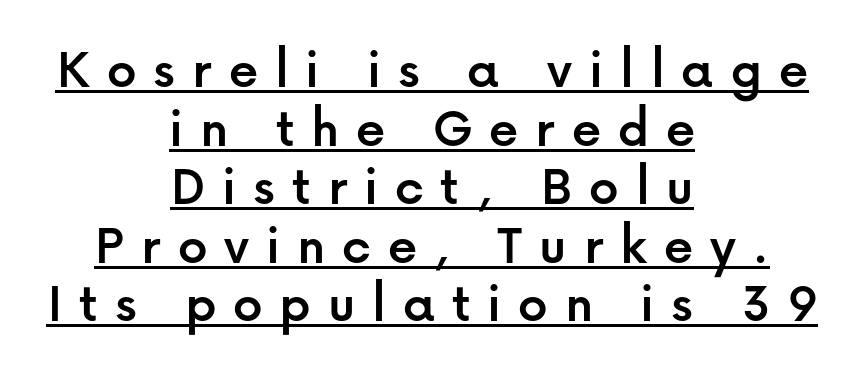
The image shows 58 px sans-serif type, upright; set centered, tight line spacing (1.01x), unusually wide letter spacing (+0.29 em), underlined; low stroke contrast and a medium x-height.
